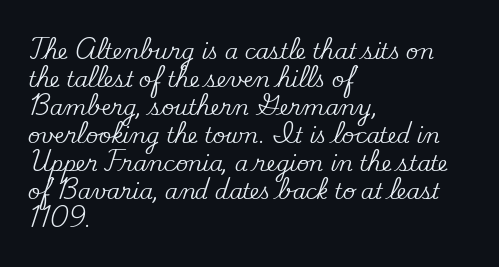
The image shows 21 px text type; set left-aligned, normal line spacing (1.33x), normal letter spacing, not underlined.
